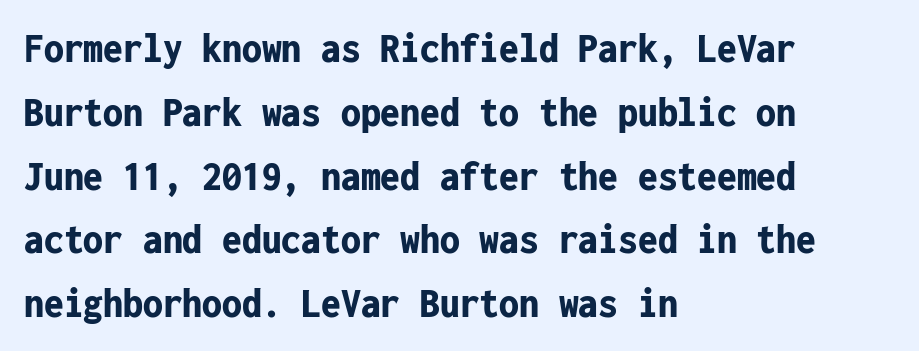
{"serif": "no", "italic": "no", "bold": "yes", "weight": "bold", "width": "condensed", "stroke_contrast": "low", "x_height": "medium", "monospaced": "yes", "underline": "no", "align": "left", "line_spacing": "normal", "line_spacing_ratio": 1.45, "letter_spacing": "normal", "letter_spacing_em": 0.0, "glyph_px": 44}
